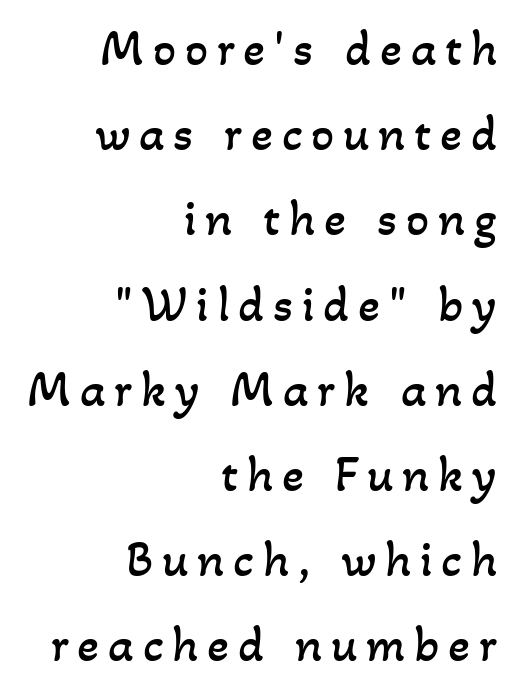
The image shows 51 px regular-weight type; set right-aligned, normal line spacing (1.67x), not underlined; low stroke contrast and a small x-height.
